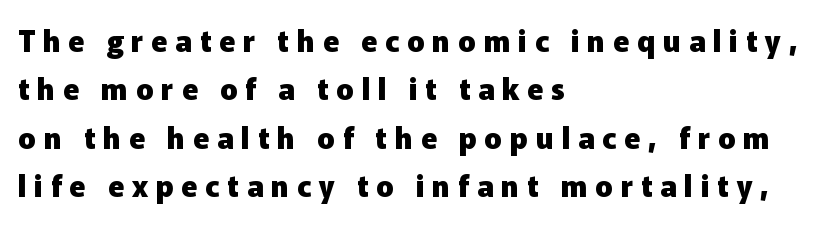
The image shows 29 px heavy sans-serif type, upright; set left-aligned, normal line spacing (1.67x), unusually wide letter spacing (+0.27 em), not underlined; low stroke contrast and a medium x-height.
